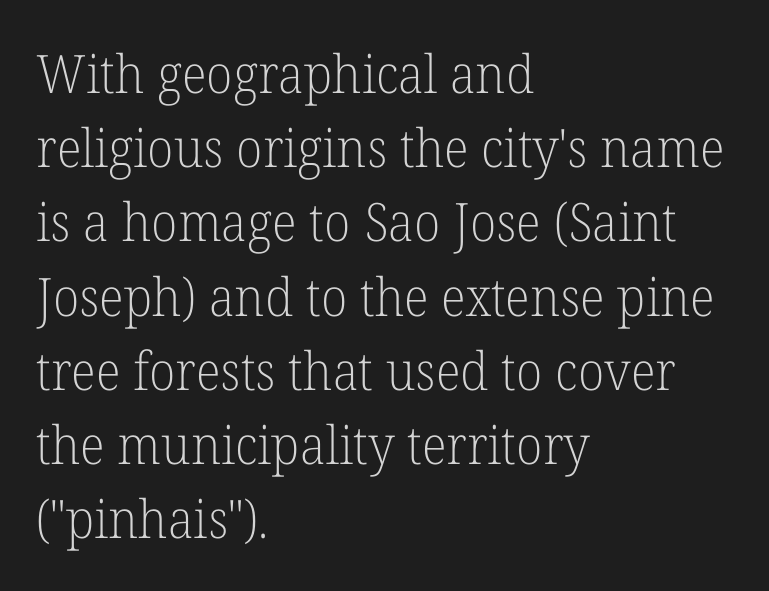
This reads as an unemphasized weight, regular at the heaviest. A normal amount of white space separates one row of letters from the next. A typesetter would call this proportional, since set widths differ per character. The setting favours the left margin, as ordinary paragraphs usually do. This sample uses an upright cut, with every glyph sitting square on the baseline.
